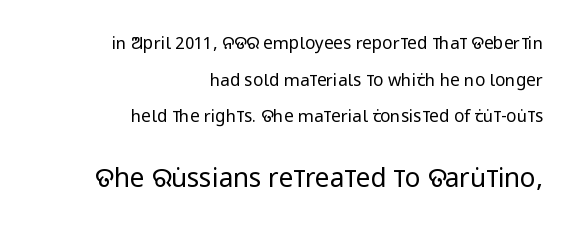
Tracking here is standard; glyphs follow each other at the usual distance. The emphasis by scale lands on block number two, below. Stroke thickness stays within the range of a standard reading face or lighter. Underlining? Definitely not there. Where is the straight margin? On the right.
